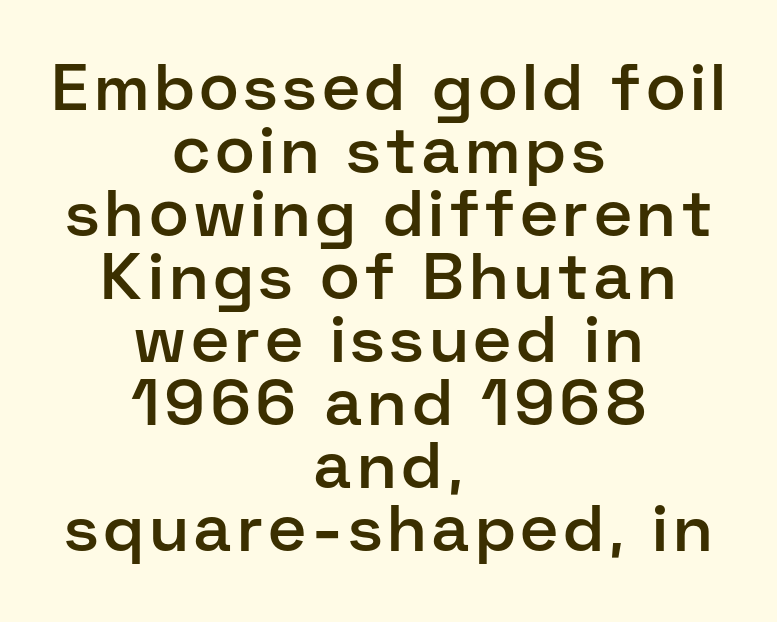
The image shows 65 px semibold sans-serif type, upright; set centered, tight line spacing (0.97x), not underlined; low stroke contrast and a medium x-height.
